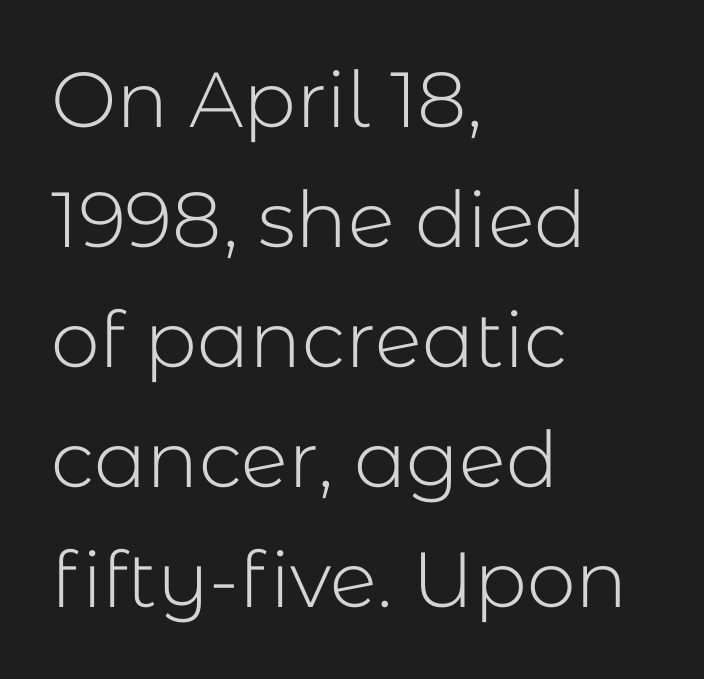
The image shows 78 px light sans-serif type, upright; set left-aligned, normal line spacing (1.54x), normal letter spacing, not underlined; low stroke contrast and a medium x-height.
